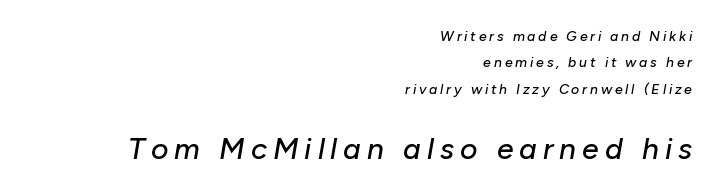
{"italic": "yes", "lean": "right", "slant_degrees": 10, "width": "normal", "stroke_contrast": "low", "x_height": "medium", "monospaced": "no", "underline": "no", "align": "right", "line_spacing_ratio": 1.89, "letter_spacing": "wide", "letter_spacing_em": 0.2, "larger_block": "second", "size_ratio": 2.14, "glyph_px": 30}
